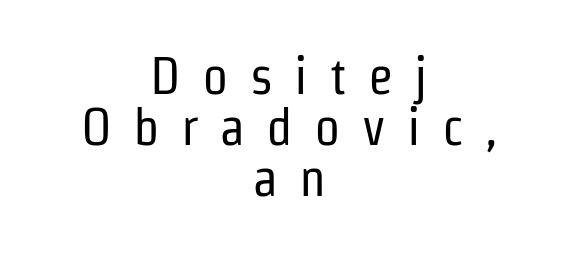
{"serif": "no", "italic": "no", "bold": "no", "weight": "regular", "width": "condensed", "stroke_contrast": "low", "x_height": "medium", "monospaced": "no", "underline": "no", "align": "center", "line_spacing": "tight", "line_spacing_ratio": 0.98, "letter_spacing": "wide", "letter_spacing_em": 0.41, "glyph_px": 52}
